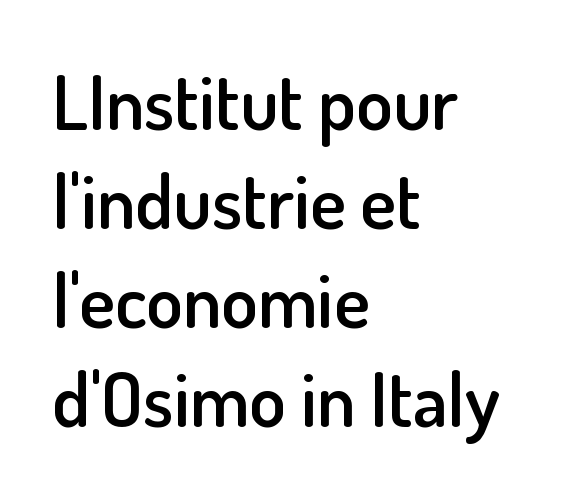
The image shows 75 px semibold sans-serif type, upright; set left-aligned, normal line spacing (1.32x), normal letter spacing, not underlined; low stroke contrast and a small x-height.
